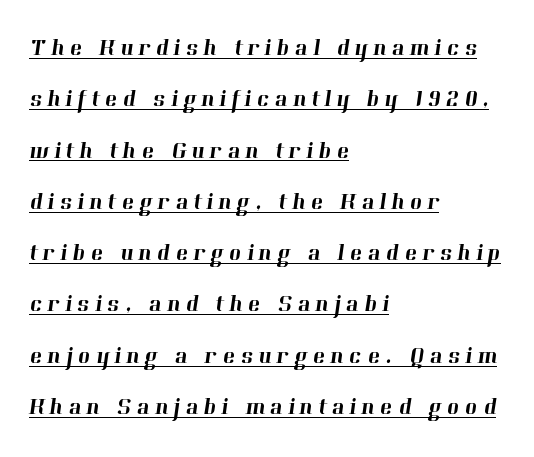
Q: Is the text underlined? A: Yes.
Q: How is the paragraph aligned? A: Left-aligned.
Q: Is the spacing between letters normal or unusually wide? A: Unusually wide.
Q: Is the spacing between lines tight, normal or loose? A: Loose.
